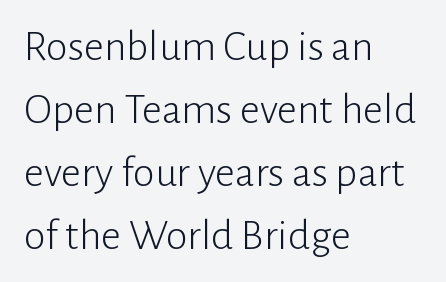
The letters advance in unequal steps, a hallmark of proportional type. The zone under the glyphs is completely vacant. The space between consecutive lines is moderate. The letters sit at their default tracking, neither squeezed nor spread. One-word summary of the alignment: left.
